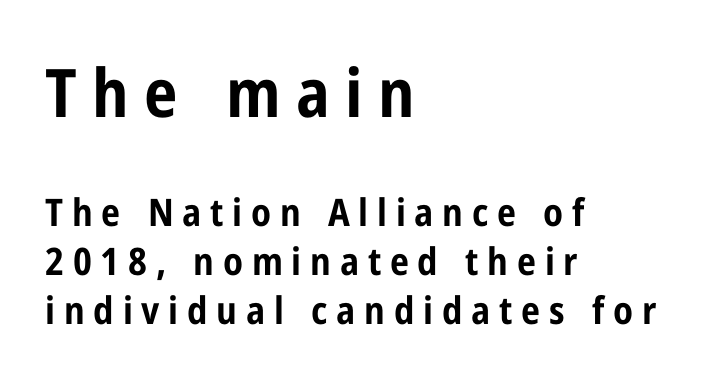
Q: Is the text bold? A: Yes.
Q: Is the text italic (slanted)? A: No, it is upright.
Q: Is the typeface a serif or a sans-serif typeface? A: Sans-serif.
Q: Is the text underlined? A: No.
Q: How is the paragraph aligned? A: Left-aligned.
Q: Is the spacing between letters normal or unusually wide? A: Unusually wide.
Q: Is the spacing between lines tight, normal or loose? A: Normal.
Q: Which block of text is set in a larger size, the first (top) or the second (bottom)? A: The first (top) one.
Q: Width (condensed, normal, or wide)? A: Condensed.
Q: Stroke contrast? A: Low.
Q: x-height? A: Medium.
Q: Monospaced? A: No.
